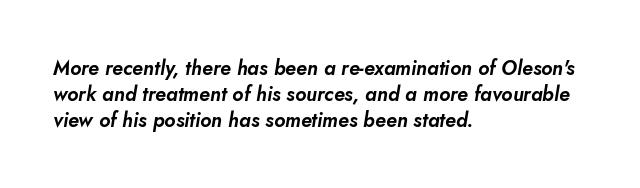
{"italic": "yes", "lean": "right", "slant_degrees": 10, "underline": "no", "align": "left", "line_spacing": "normal", "line_spacing_ratio": 1.29, "letter_spacing": "normal", "letter_spacing_em": 0.0, "glyph_px": 20}
